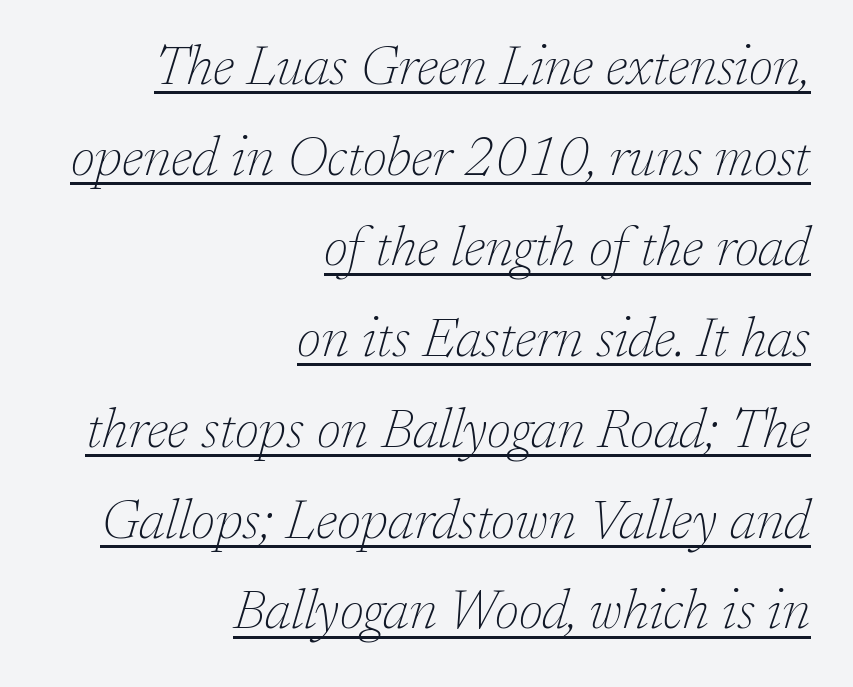
Weight: not bold — regular or lighter. Varying glyph widths throughout — classic text-font behaviour. Nothing unusual about the tracking: characters are spaced as the font intends. Underlined type.
